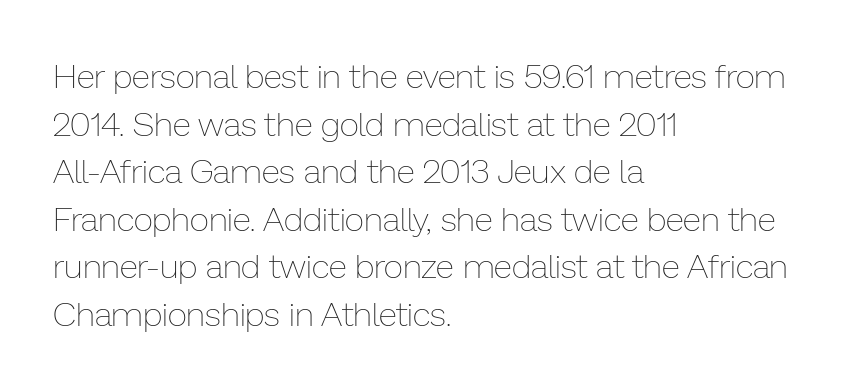
Q: Is the text bold? A: No.
Q: Is the text italic (slanted)? A: No, it is upright.
Q: Is the text underlined? A: No.
Q: How is the paragraph aligned? A: Left-aligned.
Q: Is the spacing between letters normal or unusually wide? A: Normal.
Q: Is the spacing between lines tight, normal or loose? A: Normal.
Q: Width (condensed, normal, or wide)? A: Normal.
Q: Stroke contrast? A: Low.
Q: x-height? A: Medium.
Q: Monospaced? A: No.
